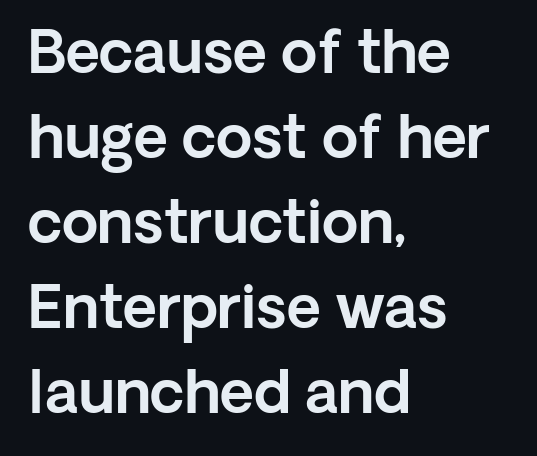
Q: Is the text italic (slanted)? A: No, it is upright.
Q: Is the typeface a serif or a sans-serif typeface? A: Sans-serif.
Q: Is the text underlined? A: No.
Q: How is the paragraph aligned? A: Left-aligned.
Q: Is the spacing between letters normal or unusually wide? A: Normal.
Q: Is the spacing between lines tight, normal or loose? A: Normal.
Q: Width (condensed, normal, or wide)? A: Normal.
Q: x-height? A: Medium.
Q: Monospaced? A: No.
